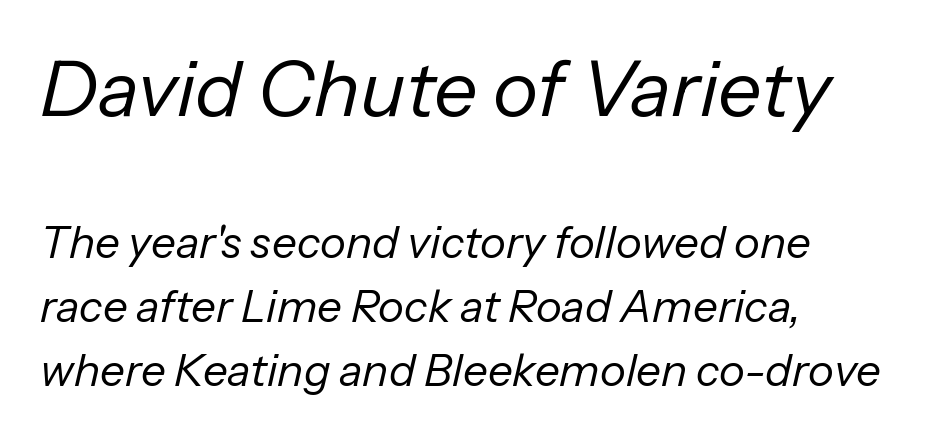
The image shows 77 px regular-weight type, italic (leaning right); set left-aligned, normal line spacing (1.46x), normal letter spacing, not underlined; the first (top) block is 1.75x larger; low stroke contrast and a medium x-height.
